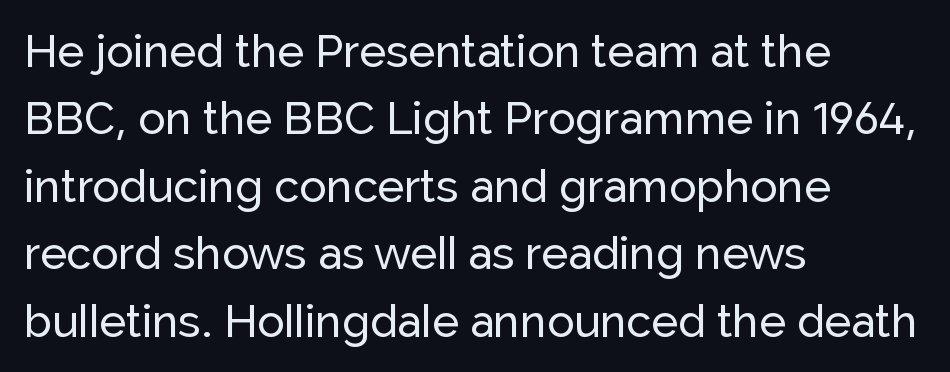
Every stem runs plumb, perpendicular to the baseline. A normal amount of white space separates one row of letters from the next. In terms of letterform style, serifs are entirely absent. Note the varied advance widths — an 'i' is clearly narrower than an 'm'.
